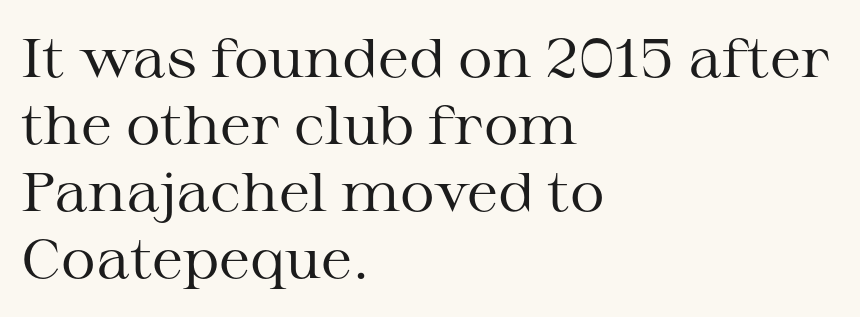
The image shows 54 px regular-weight, wide serif type, upright; set left-aligned, line spacing 1.24x, normal letter spacing, not underlined; medium stroke contrast and a medium x-height.
